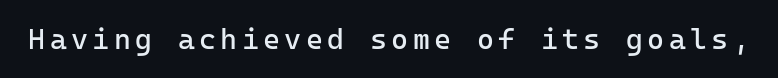
Vertical strokes here are truly vertical. The font family rendered here belongs to the sans-serif group. The face used here is monospaced, like something from a code editor. Quick note: underline off. The characters are drawn with everyday or finer stroke widths.
